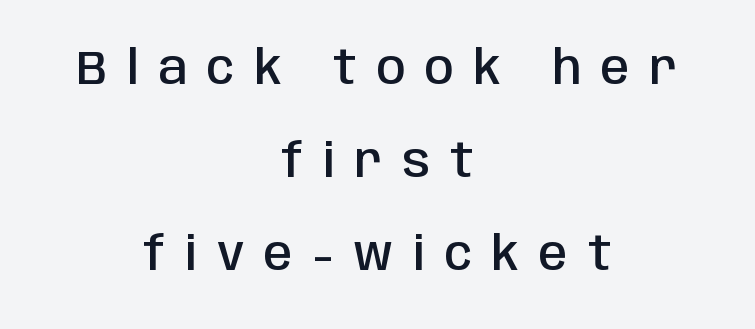
{"serif": "no", "italic": "no", "bold": "semi", "weight": "semibold", "width": "condensed", "stroke_contrast": "low", "x_height": "large", "monospaced": "no", "underline": "no", "align": "center", "line_spacing": "loose", "line_spacing_ratio": 1.98, "letter_spacing": "wide", "letter_spacing_em": 0.42, "glyph_px": 47}
